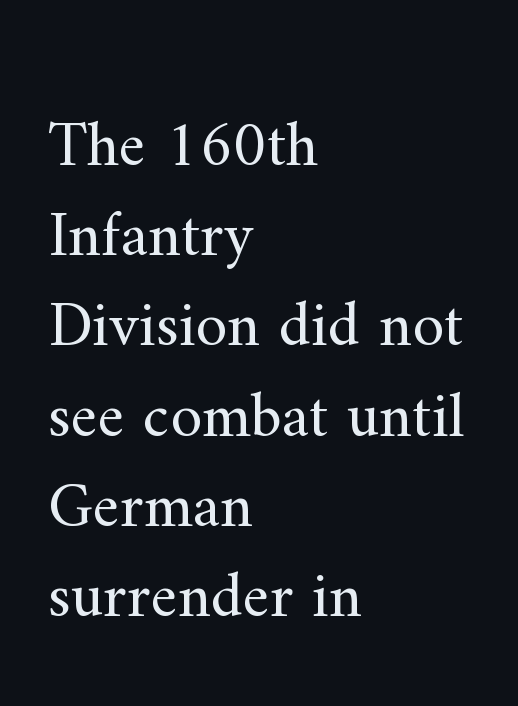
The image shows 64 px regular-weight serif type, upright; set left-aligned, normal line spacing (1.41x), normal letter spacing, not underlined; medium stroke contrast and a small x-height.
